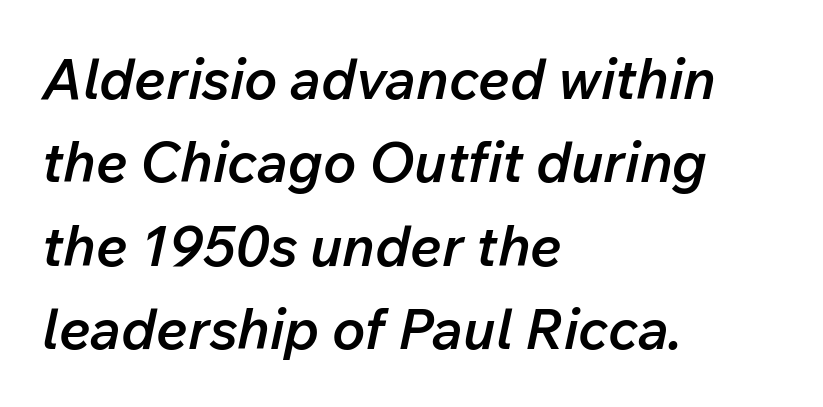
The image shows 56 px semibold type, italic (leaning right); set left-aligned, normal line spacing (1.49x), normal letter spacing, not underlined; low stroke contrast and a medium x-height.
